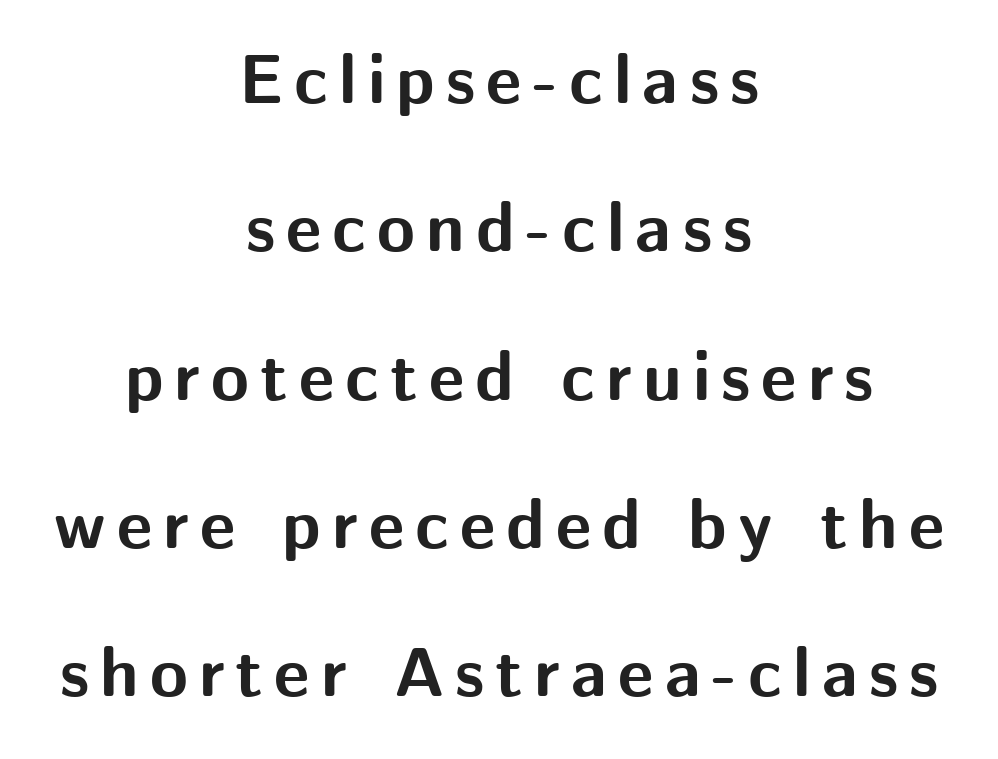
A typesetter would call this proportional, since set widths differ per character. Typesetter's note: full bold, strokes at maximum text heaviness. Beneath every word, the page is bare. The rendering uses a large line-height, opening up the rows.
